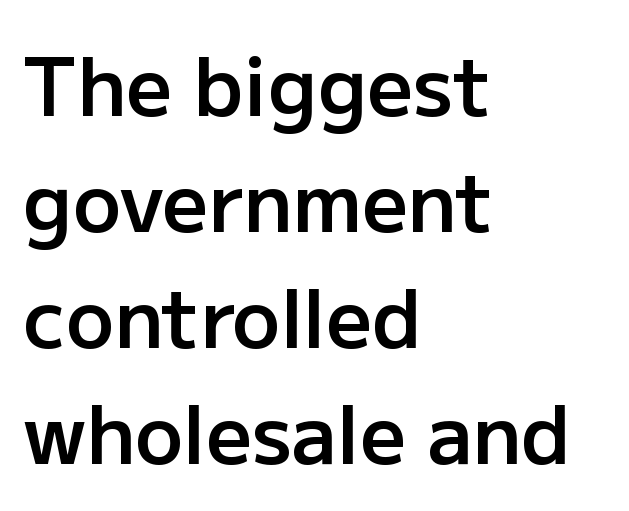
{"serif": "no", "italic": "no", "bold": "semi", "weight": "semibold", "width": "normal", "stroke_contrast": "low", "x_height": "medium", "monospaced": "no", "underline": "no", "align": "left", "line_spacing": "normal", "line_spacing_ratio": 1.45, "letter_spacing": "normal", "letter_spacing_em": 0.0, "glyph_px": 80}
